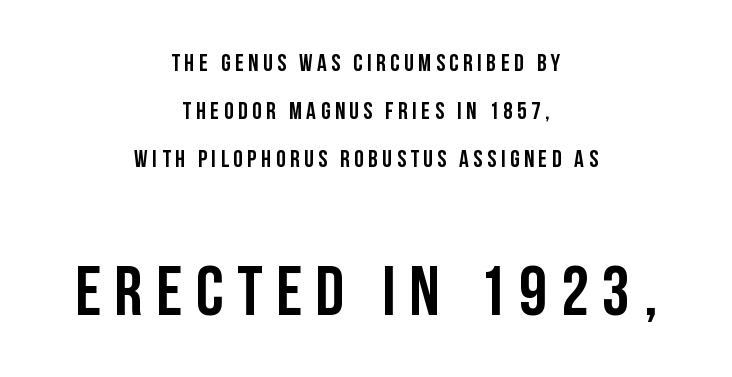
The image shows 71 px semibold, condensed sans-serif type, upright; set centered, loose line spacing (2.01x), not underlined; the second (bottom) block is 2.96x larger; low stroke contrast and a large x-height.
